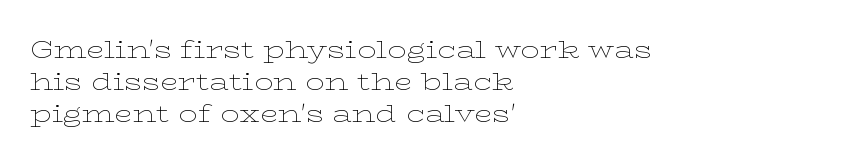
{"italic": "no", "bold": "no", "underline": "no", "align": "left", "line_spacing": "normal", "line_spacing_ratio": 1.34, "letter_spacing": "normal", "letter_spacing_em": 0.0, "glyph_px": 24}
